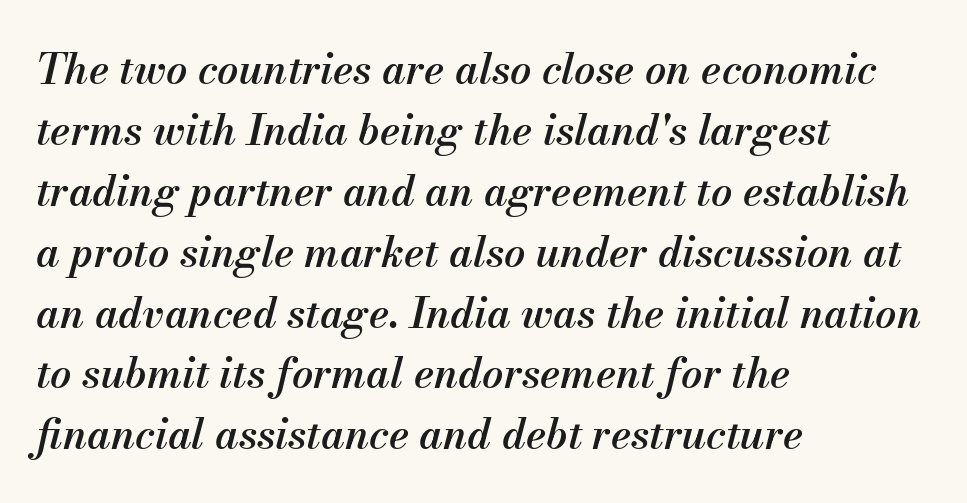
Q: Is the text bold? A: Semi-bold.
Q: Is the text italic (slanted)? A: Yes, it leans right by about 13 degrees.
Q: Is the text underlined? A: No.
Q: How is the paragraph aligned? A: Left-aligned.
Q: Is the spacing between letters normal or unusually wide? A: Normal.
Q: Is the spacing between lines tight, normal or loose? A: Normal.
Q: Width (condensed, normal, or wide)? A: Normal.
Q: Stroke contrast? A: Medium.
Q: x-height? A: Small.
Q: Monospaced? A: No.
